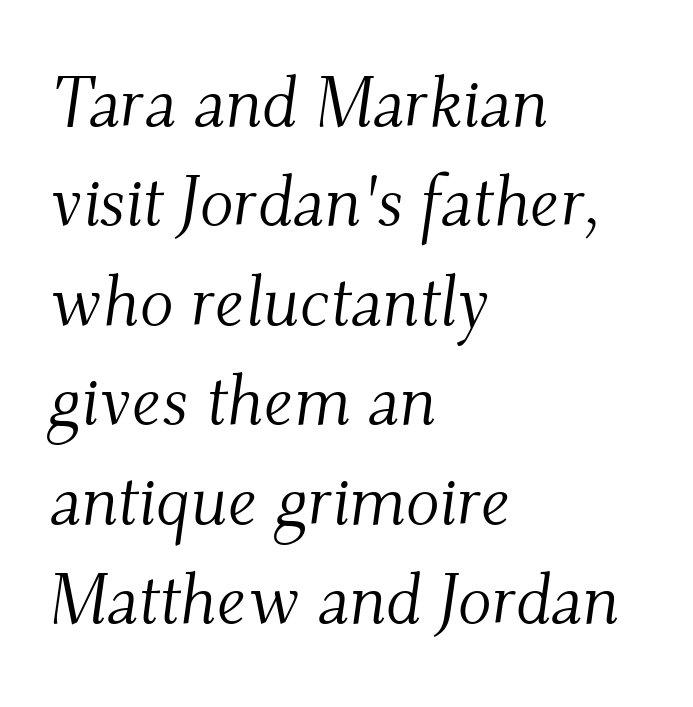
Q: Is the text bold? A: No.
Q: Is the text italic (slanted)? A: Yes, it leans right by about 9 degrees.
Q: Is the typeface a serif or a sans-serif typeface? A: Serif.
Q: Is the text underlined? A: No.
Q: How is the paragraph aligned? A: Left-aligned.
Q: Is the spacing between letters normal or unusually wide? A: Normal.
Q: Is the spacing between lines tight, normal or loose? A: Normal.
Q: Width (condensed, normal, or wide)? A: Normal.
Q: Stroke contrast? A: Medium.
Q: x-height? A: Small.
Q: Monospaced? A: No.
